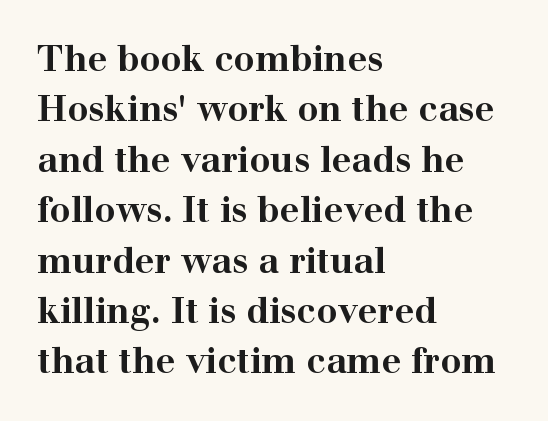
Does the copy run flush right? No — it runs flush left. Plenty of ink on the page — the face is bold. Proportional: the letters do not fall into vertical columns. Are there feet on the stems? There are — it's a serif. What's the leading like? Ordinary, nothing unusual.
